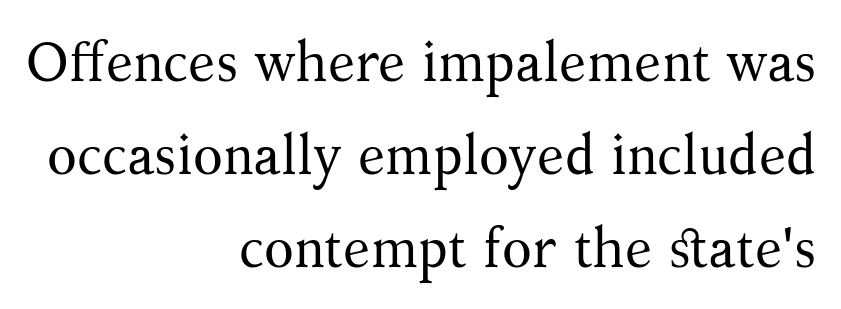
{"serif": "yes", "italic": "no", "bold": "no", "weight": "regular", "width": "normal", "stroke_contrast": "medium", "x_height": "medium", "monospaced": "no", "underline": "no", "align": "right", "line_spacing": "normal", "line_spacing_ratio": 1.69, "letter_spacing": "normal", "letter_spacing_em": 0.0, "glyph_px": 55}
